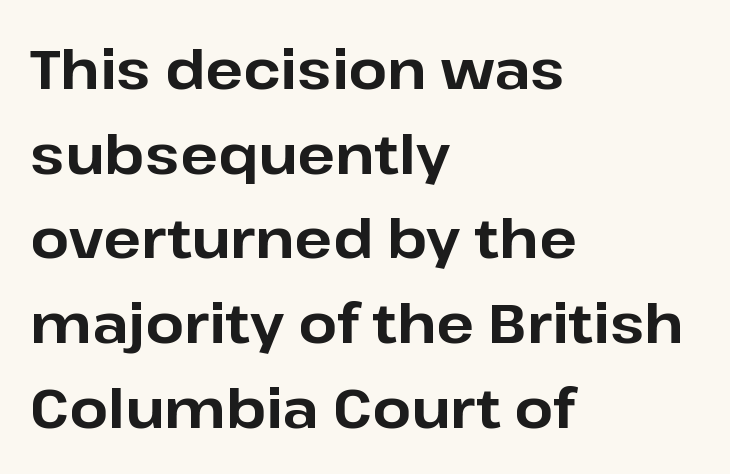
{"serif": "no", "italic": "no", "bold": "yes", "weight": "bold", "width": "normal", "stroke_contrast": "low", "x_height": "medium", "monospaced": "no", "underline": "no", "align": "left", "line_spacing": "normal", "line_spacing_ratio": 1.54, "letter_spacing": "normal", "letter_spacing_em": 0.0, "glyph_px": 55}
